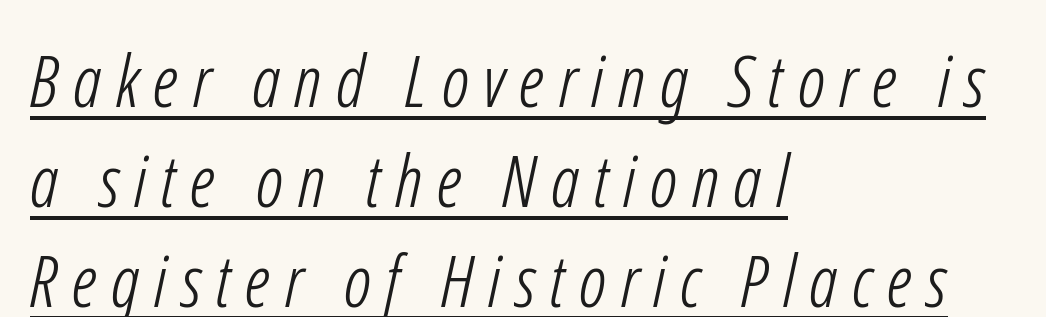
{"serif": "no", "bold": "no", "weight": "light", "width": "condensed", "stroke_contrast": "low", "x_height": "medium", "monospaced": "no", "underline": "yes", "align": "left", "line_spacing": "normal", "line_spacing_ratio": 1.39, "letter_spacing": "wide", "letter_spacing_em": 0.2, "glyph_px": 72}
